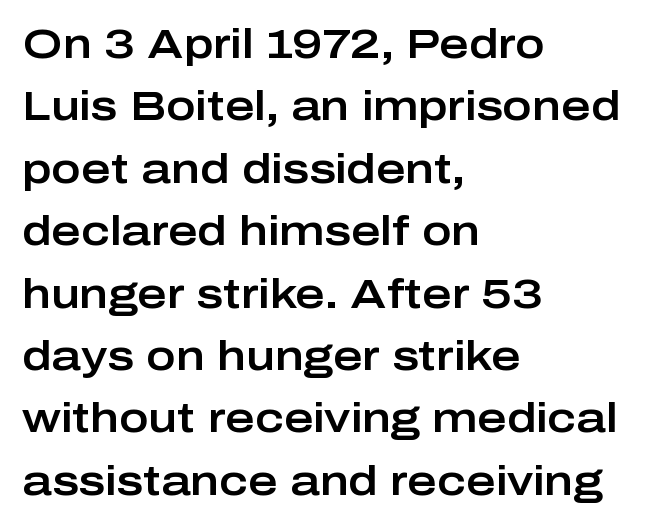
Q: Is the text italic (slanted)? A: No, it is upright.
Q: Is the typeface a serif or a sans-serif typeface? A: Sans-serif.
Q: Is the text underlined? A: No.
Q: How is the paragraph aligned? A: Left-aligned.
Q: Is the spacing between letters normal or unusually wide? A: Normal.
Q: Is the spacing between lines tight, normal or loose? A: Normal.
Q: Width (condensed, normal, or wide)? A: Wide.
Q: Stroke contrast? A: Low.
Q: x-height? A: Medium.
Q: Monospaced? A: No.
